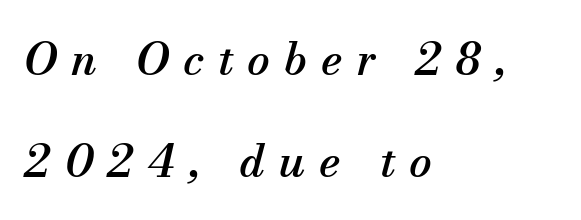
{"serif": "yes", "italic": "yes", "lean": "right", "slant_degrees": 13, "width": "normal", "stroke_contrast": "medium", "x_height": "small", "monospaced": "no", "underline": "no", "align": "left", "line_spacing": "loose", "line_spacing_ratio": 2.27, "letter_spacing": "wide", "letter_spacing_em": 0.31, "glyph_px": 45}
